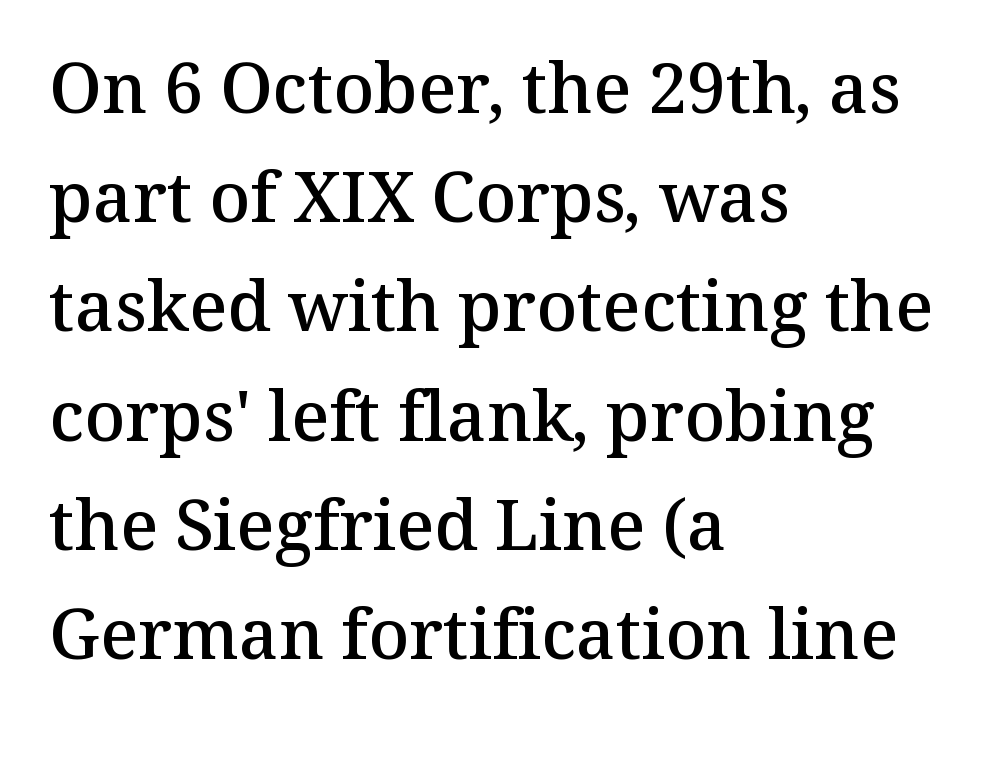
The image shows 70 px semibold serif type, upright; set left-aligned, normal line spacing (1.56x), normal letter spacing, not underlined; medium stroke contrast and a medium x-height.
